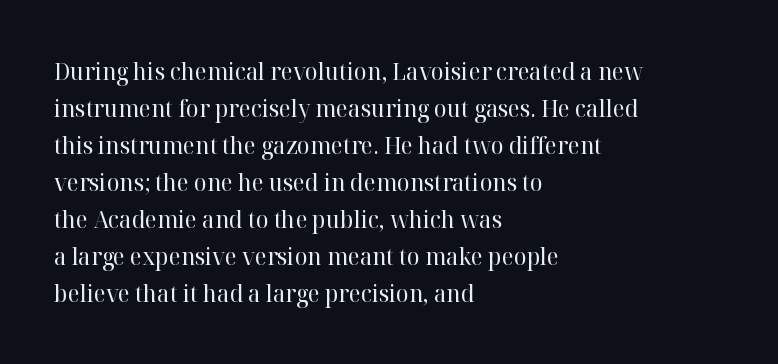
Vertical strokes here are truly vertical. Every row of glyphs begins at an identical x-position on the left. Between one letter and the next there's only the usual sliver of space. Only glyphs here, with clear space below each row.
